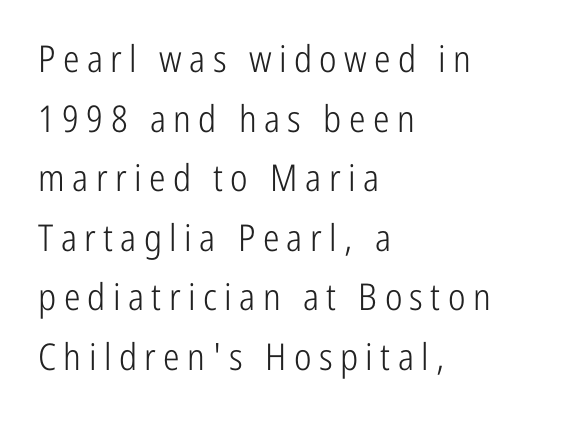
The gaps between neighbouring characters are conspicuously large. Letters rest on an invisible, unmarked baseline. These lines are composed in type without serifs. Think standard paragraph weight, or any step lighter than that.
